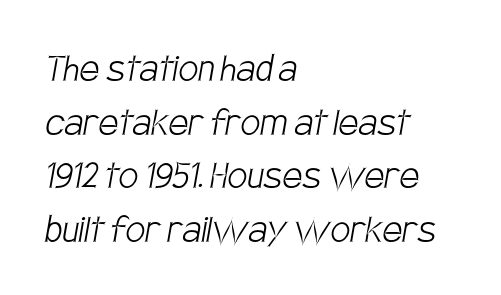
Q: Is the text bold? A: No.
Q: Is the typeface a serif or a sans-serif typeface? A: Sans-serif.
Q: Is the text underlined? A: No.
Q: How is the paragraph aligned? A: Left-aligned.
Q: Is the spacing between letters normal or unusually wide? A: Normal.
Q: Width (condensed, normal, or wide)? A: Condensed.
Q: Stroke contrast? A: Low.
Q: x-height? A: Large.
Q: Monospaced? A: No.
